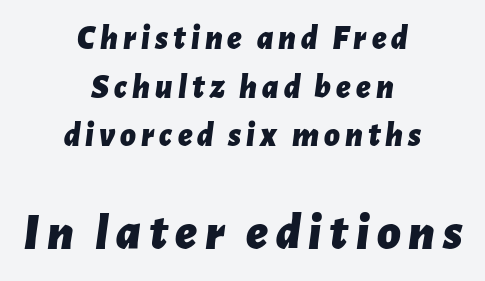
The whitespace from short lines is split evenly between both sides. The passage shown is typed in a proportional face where columns would drift. Size hierarchy here favors the trailing block over the leading one. The block of text has a typical density, with ordinary space between rows. Descender tails drop into unmarked territory. Does the weight exceed regular? Yes, all the way to bold.
